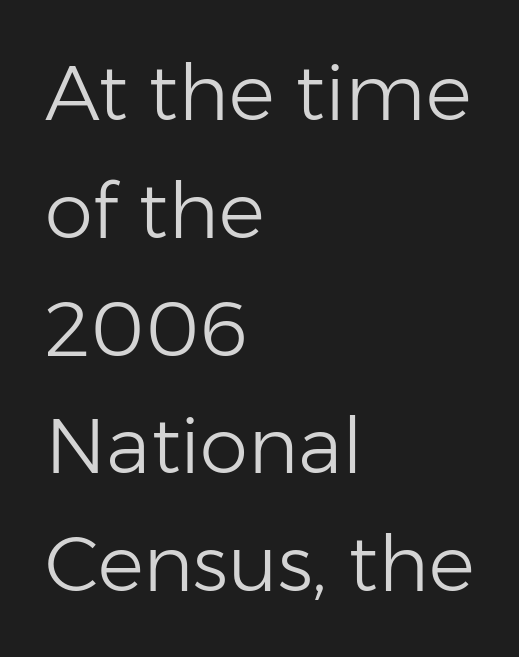
{"serif": "no", "italic": "no", "bold": "no", "weight": "light", "width": "normal", "stroke_contrast": "low", "x_height": "medium", "monospaced": "no", "underline": "no", "align": "left", "line_spacing": "normal", "line_spacing_ratio": 1.53, "letter_spacing": "normal", "letter_spacing_em": 0.0, "glyph_px": 77}
